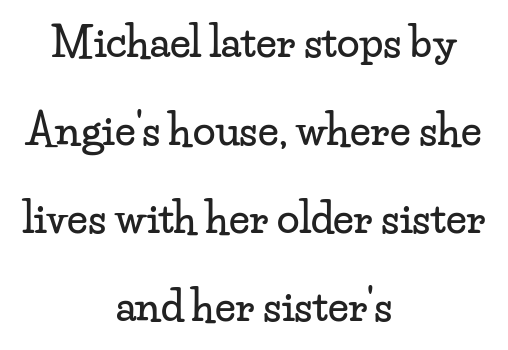
{"serif": "yes", "italic": "no", "width": "wide", "stroke_contrast": "low", "x_height": "small", "monospaced": "no", "underline": "no", "align": "center", "line_spacing": "loose", "line_spacing_ratio": 2.15, "letter_spacing": "normal", "letter_spacing_em": 0.0, "glyph_px": 41}
